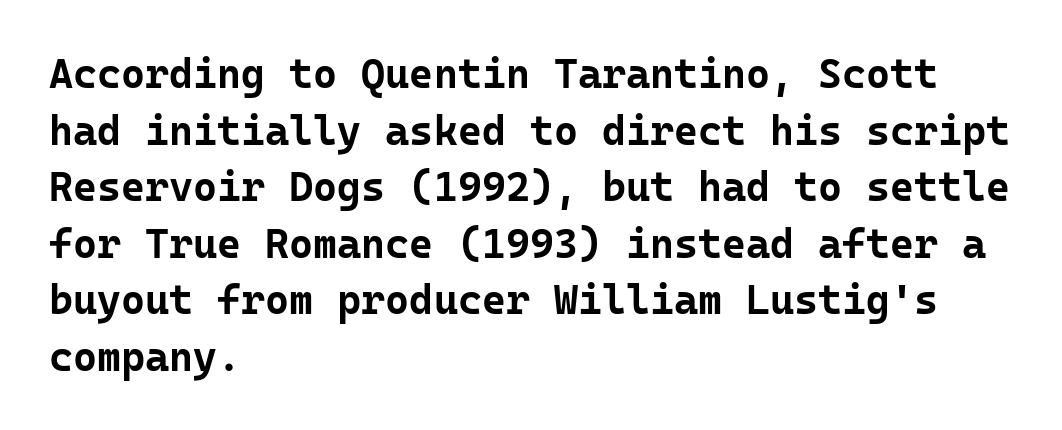
The image shows 41 px bold sans-serif type, upright, monospaced; set left-aligned, normal line spacing (1.38x), normal letter spacing, not underlined; low stroke contrast and a medium x-height.
